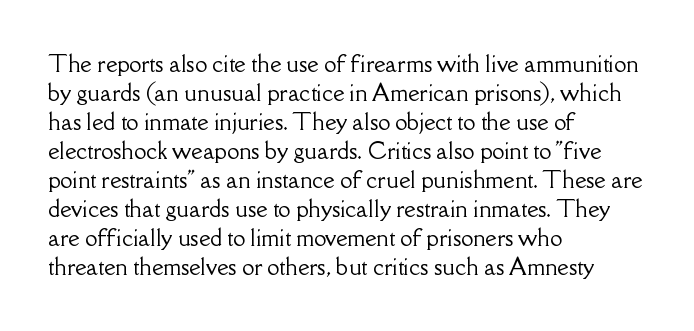
It's the straight-up-and-down kind of type. The horizontal fit of the characters is conventional and even. These lines are set flush left with a ragged right edge. Glance below the letters and you will spot only blank space.
